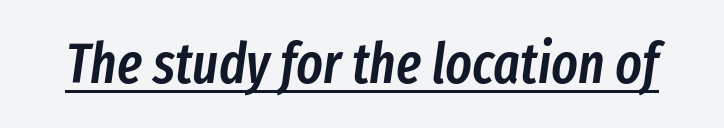
Q: Is the text bold? A: Semi-bold.
Q: Is the text italic (slanted)? A: Yes, it leans right by about 8 degrees.
Q: Is the text underlined? A: Yes.
Q: Is the spacing between letters normal or unusually wide? A: Normal.
Q: Width (condensed, normal, or wide)? A: Condensed.
Q: Stroke contrast? A: Low.
Q: x-height? A: Medium.
Q: Monospaced? A: No.
